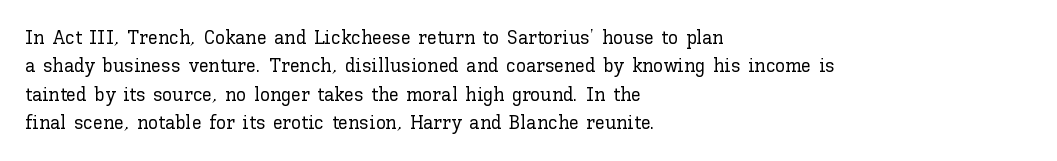
Reading down the block, your eye returns to a fixed left position each line. What stands out about the letter spacing? Nothing — it is the standard amount. The specimen reads as upright at a glance. The designer left line spacing at the default.
